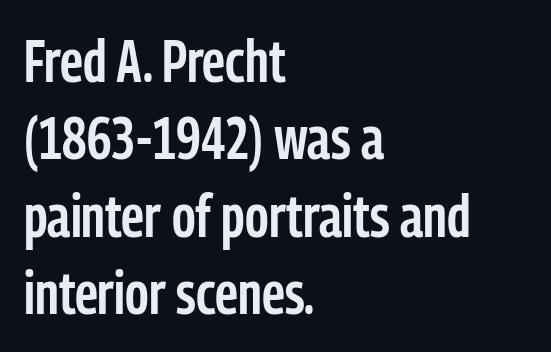
Q: Is the text bold? A: Semi-bold.
Q: Is the text italic (slanted)? A: No, it is upright.
Q: Is the typeface a serif or a sans-serif typeface? A: Sans-serif.
Q: Is the text underlined? A: No.
Q: How is the paragraph aligned? A: Left-aligned.
Q: Is the spacing between letters normal or unusually wide? A: Normal.
Q: Is the spacing between lines tight, normal or loose? A: Normal.
Q: Width (condensed, normal, or wide)? A: Condensed.
Q: Stroke contrast? A: Low.
Q: x-height? A: Medium.
Q: Monospaced? A: No.
